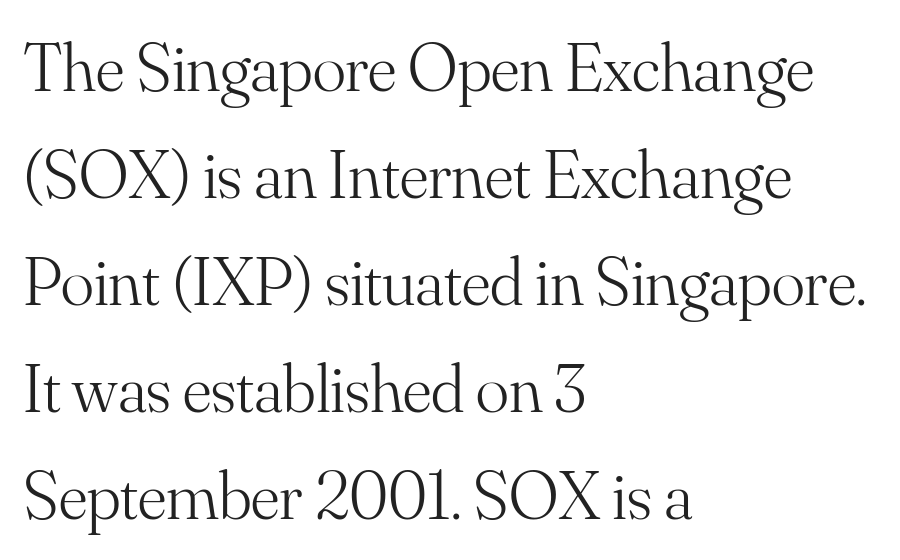
Q: Is the text bold? A: No.
Q: Is the text italic (slanted)? A: No, it is upright.
Q: Is the typeface a serif or a sans-serif typeface? A: Serif.
Q: Is the text underlined? A: No.
Q: How is the paragraph aligned? A: Left-aligned.
Q: Is the spacing between letters normal or unusually wide? A: Normal.
Q: Is the spacing between lines tight, normal or loose? A: Normal.
Q: Width (condensed, normal, or wide)? A: Normal.
Q: Stroke contrast? A: Medium.
Q: x-height? A: Small.
Q: Monospaced? A: No.
